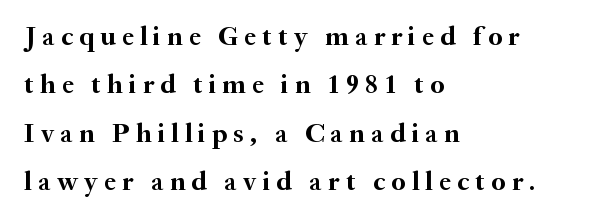
{"italic": "no", "bold": "yes", "underline": "no", "align": "left", "line_spacing_ratio": 1.79, "letter_spacing": "wide", "letter_spacing_em": 0.23, "glyph_px": 27}
